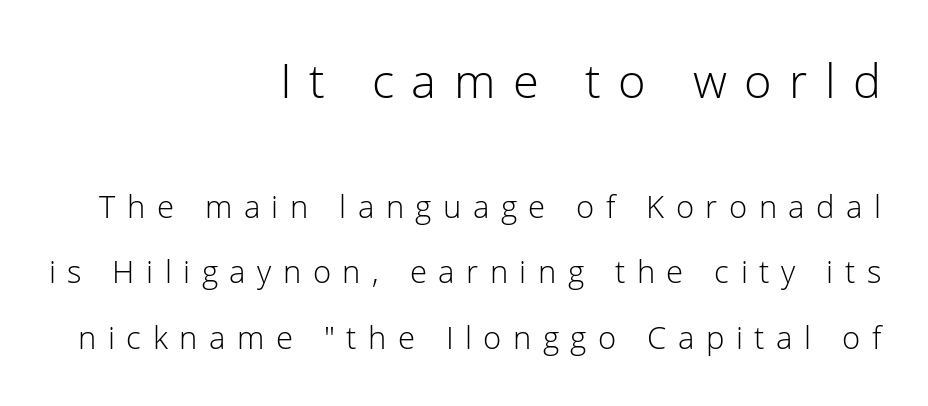
Q: Is the text bold? A: No.
Q: Is the text italic (slanted)? A: No, it is upright.
Q: Is the typeface a serif or a sans-serif typeface? A: Sans-serif.
Q: Is the text underlined? A: No.
Q: How is the paragraph aligned? A: Right-aligned.
Q: Is the spacing between letters normal or unusually wide? A: Unusually wide.
Q: Is the spacing between lines tight, normal or loose? A: Loose.
Q: Which block of text is set in a larger size, the first (top) or the second (bottom)? A: The first (top) one.
Q: Width (condensed, normal, or wide)? A: Normal.
Q: Stroke contrast? A: Low.
Q: x-height? A: Medium.
Q: Monospaced? A: No.
